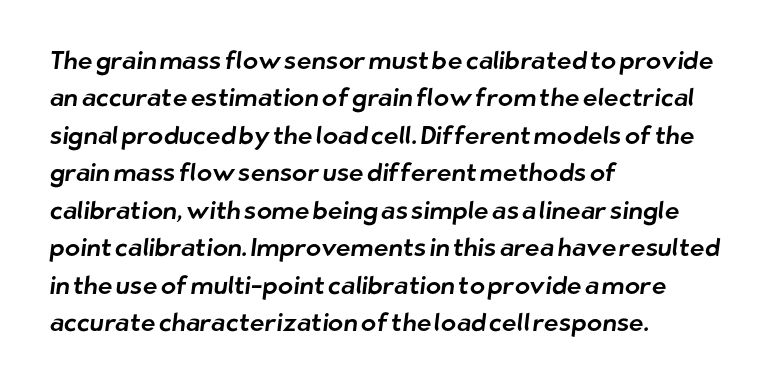
What's the leading like? Ordinary, nothing unusual. Default kerning and tracking; the words read as compact shapes. The foot of each line stays bare and open. Compared with a centered layout, this one pins lines to the left instead.
